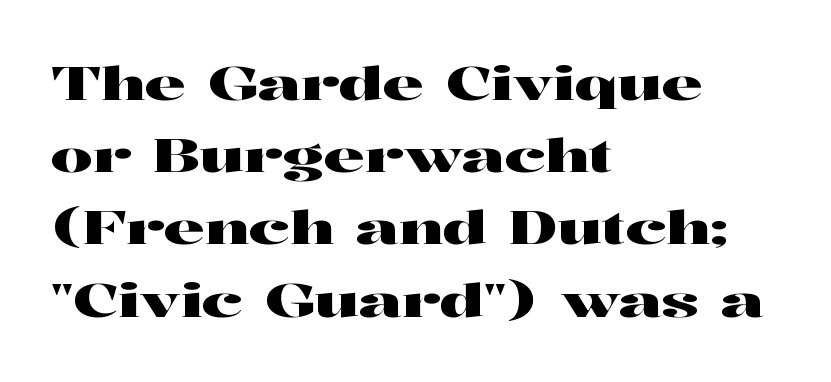
Q: Is the text italic (slanted)? A: No, it is upright.
Q: Is the typeface a serif or a sans-serif typeface? A: Serif.
Q: Is the text underlined? A: No.
Q: How is the paragraph aligned? A: Left-aligned.
Q: Is the spacing between letters normal or unusually wide? A: Normal.
Q: Is the spacing between lines tight, normal or loose? A: Normal.
Q: Width (condensed, normal, or wide)? A: Wide.
Q: Stroke contrast? A: High.
Q: x-height? A: Medium.
Q: Monospaced? A: No.
